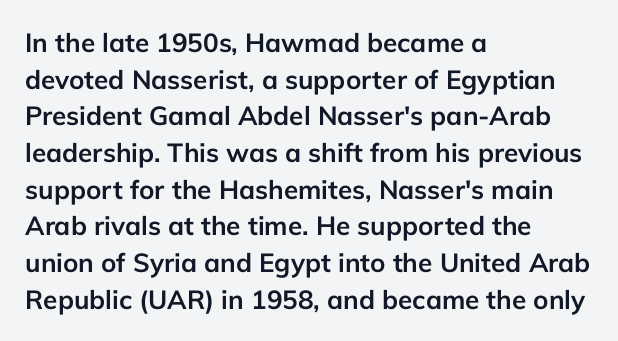
The image shows 26 px bold type, upright; set left-aligned, normal line spacing (1.41x), normal letter spacing, not underlined.
